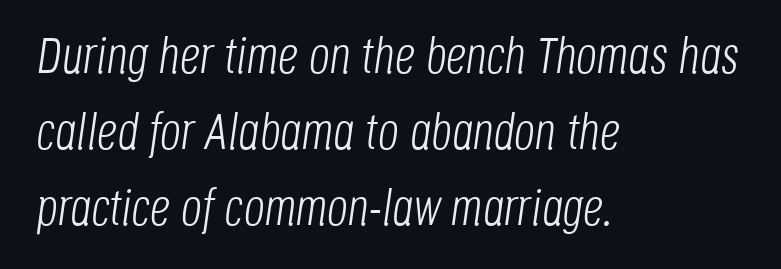
Q: Is the text bold? A: No.
Q: Is the text italic (slanted)? A: Yes, it leans right by about 8 degrees.
Q: Is the text underlined? A: No.
Q: How is the paragraph aligned? A: Left-aligned.
Q: Is the spacing between letters normal or unusually wide? A: Normal.
Q: Is the spacing between lines tight, normal or loose? A: Normal.
Q: Width (condensed, normal, or wide)? A: Condensed.
Q: Stroke contrast? A: Low.
Q: x-height? A: Large.
Q: Monospaced? A: No.
